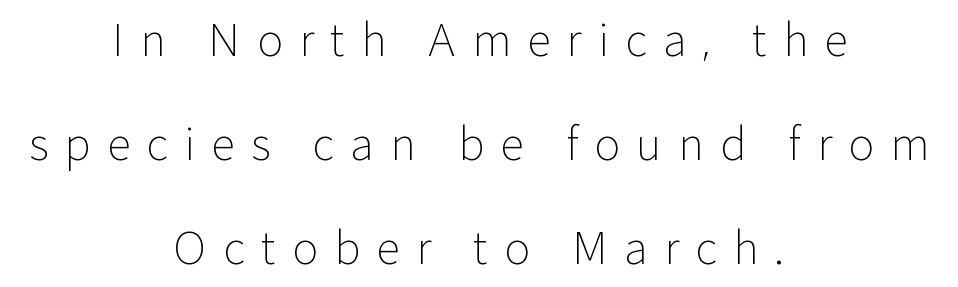
Underline: absent. Does the copy run flush right? No — it is centered line by line. This reads as an unemphasized weight, regular at the heaviest. Serif or sans? Sans — the stroke terminals are bare.
